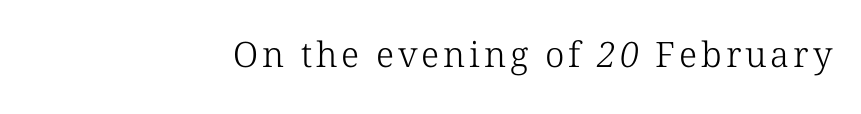
The image shows 35 px light serif type; set right-aligned, not underlined; low stroke contrast and a medium x-height.
